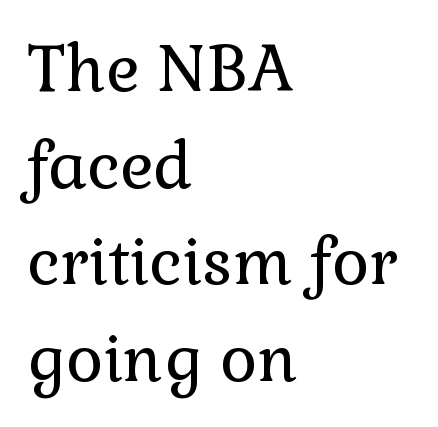
Look at the bottom of the vertical strokes: they flare into serifs here. Inter-character spacing is left at the font's built-in metrics. The specimen omits any rule beneath the text block's lines. Ascenders rise straight up at ninety degrees. Compared with a typical body face, this is equally light or lighter still. A normal amount of white space separates one row of letters from the next.
